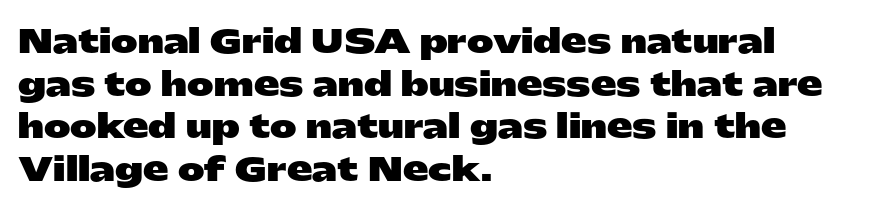
The image shows 32 px heavy, wide sans-serif type, upright; set left-aligned, normal line spacing (1.33x), normal letter spacing, not underlined; low stroke contrast and a medium x-height.
